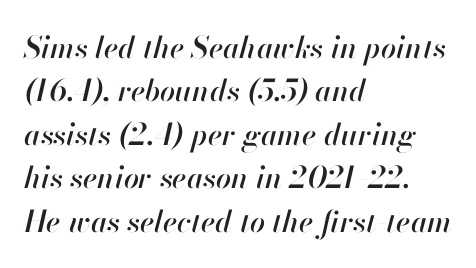
Q: Is the text italic (slanted)? A: Yes, it leans right by about 13 degrees.
Q: Is the text underlined? A: No.
Q: How is the paragraph aligned? A: Left-aligned.
Q: Is the spacing between letters normal or unusually wide? A: Normal.
Q: Is the spacing between lines tight, normal or loose? A: Normal.
Q: Width (condensed, normal, or wide)? A: Normal.
Q: Stroke contrast? A: High.
Q: x-height? A: Small.
Q: Monospaced? A: No.
